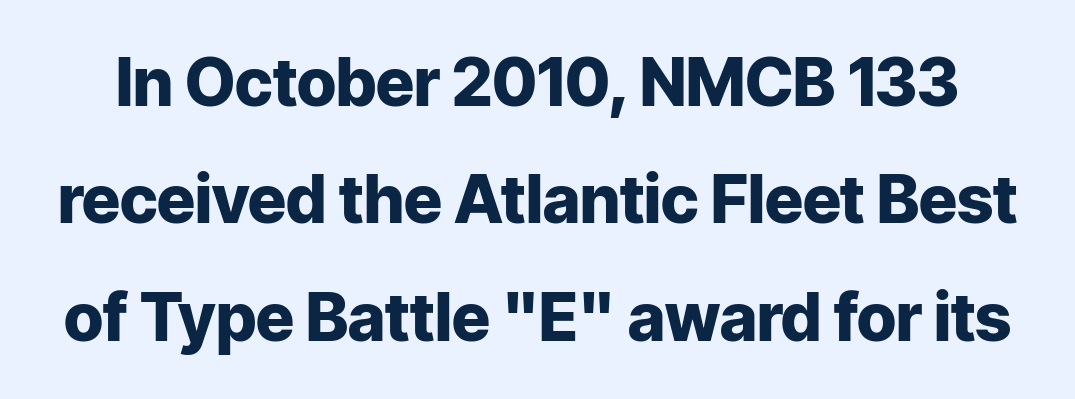
{"serif": "no", "italic": "no", "bold": "yes", "weight": "heavy", "width": "normal", "stroke_contrast": "low", "x_height": "medium", "monospaced": "no", "underline": "no", "line_spacing_ratio": 1.78, "letter_spacing": "normal", "letter_spacing_em": 0.0, "glyph_px": 66}
